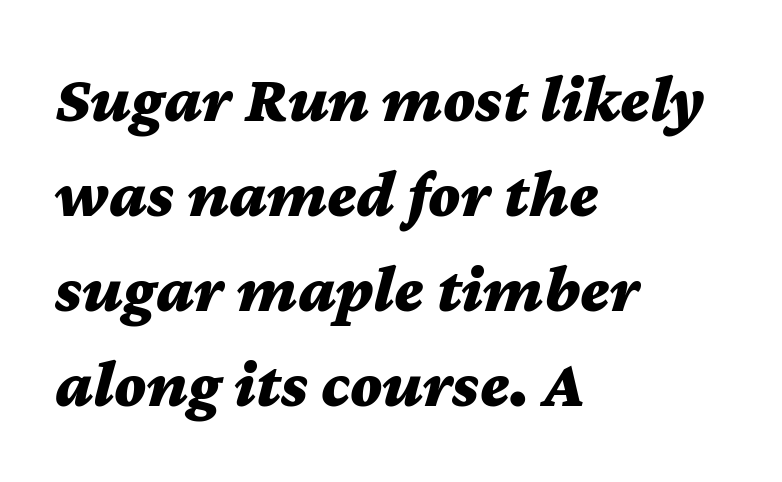
Emphasis by weight is at full strength: bold. Leftover space on each line is placed entirely after the last word. The letters advance in unequal steps, a hallmark of proportional type. Each row of text sits above clean, open space. It's the slanting kind of type. Line spacing here is normal.
